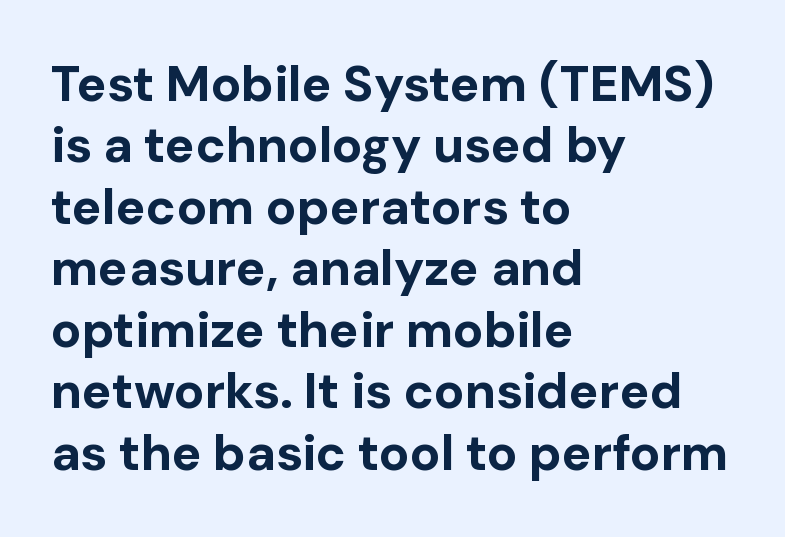
The image shows 50 px bold sans-serif type, upright; set left-aligned, line spacing 1.23x, normal letter spacing, not underlined; low stroke contrast and a medium x-height.
